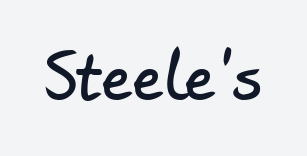
{"serif": "no", "width": "normal", "stroke_contrast": "low", "x_height": "small", "monospaced": "no", "underline": "no", "letter_spacing": "normal", "letter_spacing_em": 0.0, "glyph_px": 61}
